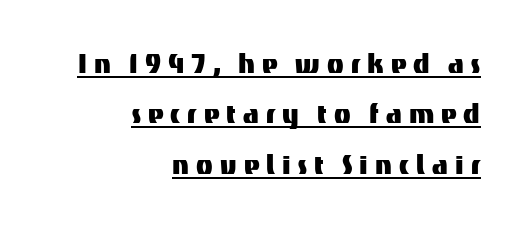
Q: Is the text italic (slanted)? A: No, it is upright.
Q: Is the typeface a serif or a sans-serif typeface? A: Sans-serif.
Q: Is the text underlined? A: Yes.
Q: How is the paragraph aligned? A: Right-aligned.
Q: Is the spacing between letters normal or unusually wide? A: Unusually wide.
Q: Is the spacing between lines tight, normal or loose? A: Normal.
Q: Width (condensed, normal, or wide)? A: Normal.
Q: Stroke contrast? A: Medium.
Q: x-height? A: Medium.
Q: Monospaced? A: No.
